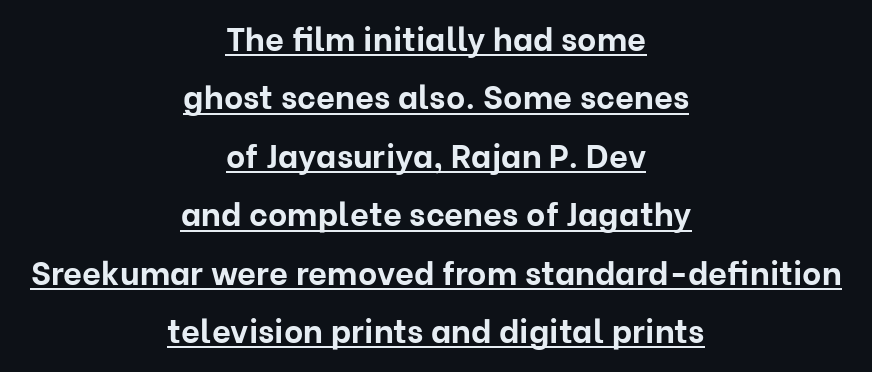
Q: Is the text bold? A: Yes.
Q: Is the text italic (slanted)? A: No, it is upright.
Q: Is the typeface a serif or a sans-serif typeface? A: Sans-serif.
Q: Is the text underlined? A: Yes.
Q: How is the paragraph aligned? A: Centered.
Q: Is the spacing between letters normal or unusually wide? A: Normal.
Q: Width (condensed, normal, or wide)? A: Normal.
Q: Stroke contrast? A: Low.
Q: x-height? A: Medium.
Q: Monospaced? A: No.
